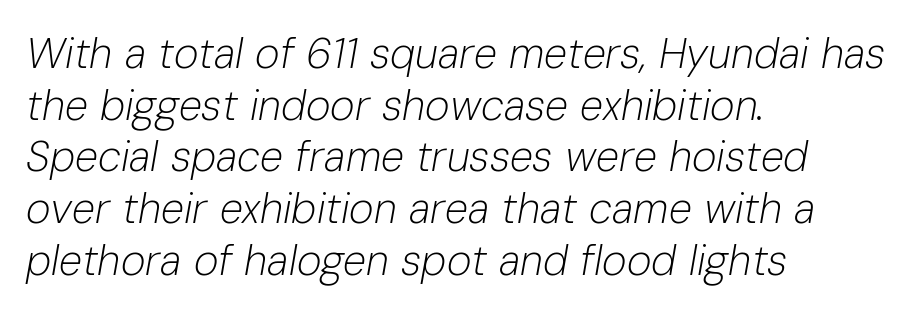
Short note: letters normally spaced. Note the varied advance widths — an 'i' is clearly narrower than an 'm'. Layout note: lines flush left. The weight tops out at a normal text grade. Observe the lean: these are italic letterforms. Bare-footed words on every line.
